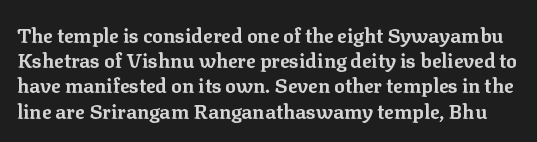
Q: Is the text bold? A: Yes.
Q: Is the text italic (slanted)? A: No, it is upright.
Q: Is the text underlined? A: No.
Q: Is the spacing between letters normal or unusually wide? A: Normal.
Q: Is the spacing between lines tight, normal or loose? A: Normal.
